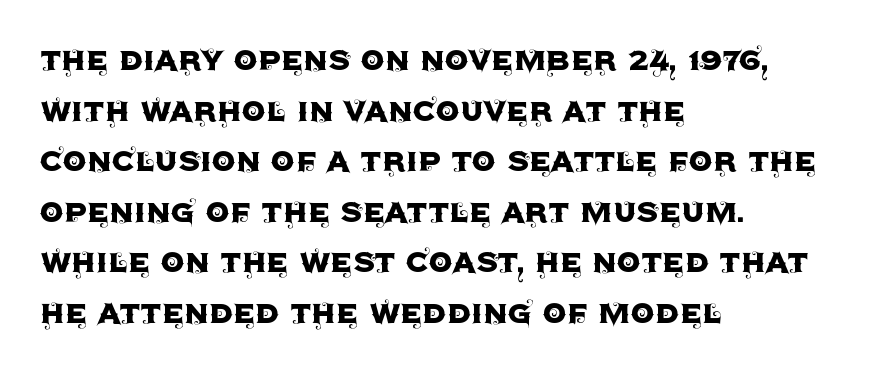
Any mark beneath the type? The region is blank. Rendered with straight, roman letterforms. This sample uses a sans-serif face. Reading down the block, your eye returns to a fixed left position each line. A typesetter would call this zero additional tracking. This sample has the flowing, uneven cadence of proportional lettering.
